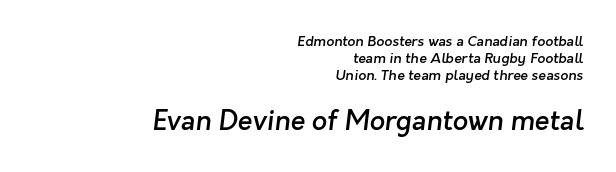
{"bold": "semi", "underline": "no", "align": "right", "line_spacing_ratio": 1.22, "letter_spacing": "normal", "letter_spacing_em": 0.0, "larger_block": "second", "size_ratio": 1.93, "glyph_px": 27}
